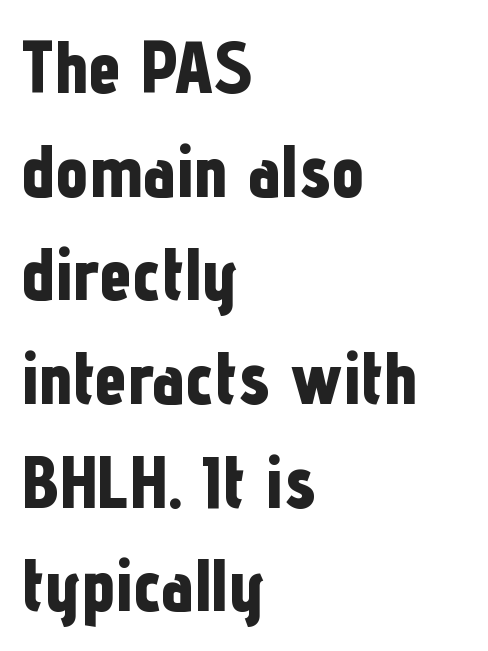
{"serif": "no", "italic": "no", "bold": "yes", "weight": "bold", "width": "condensed", "stroke_contrast": "low", "x_height": "medium", "monospaced": "no", "underline": "no", "align": "left", "line_spacing": "normal", "line_spacing_ratio": 1.42, "letter_spacing": "normal", "letter_spacing_em": 0.0, "glyph_px": 73}
